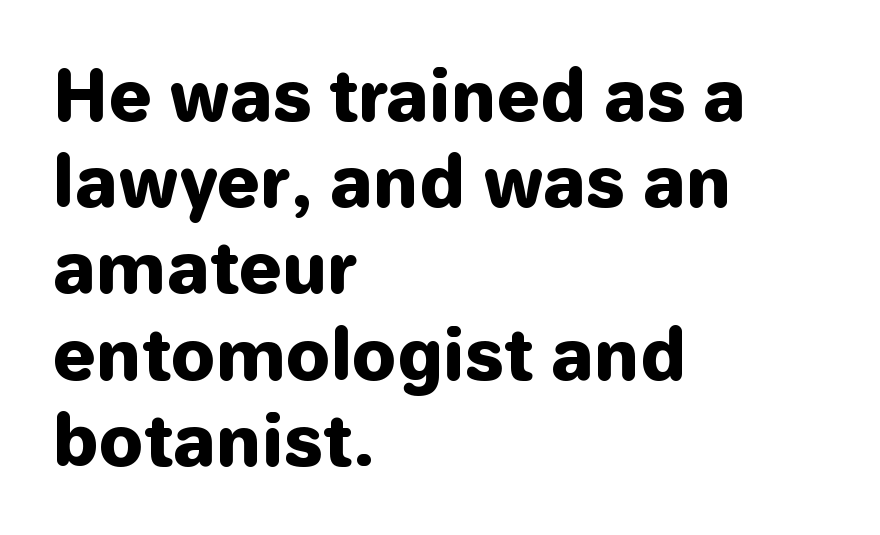
Underlining? Definitely not there. This rendering leaves character spacing at its baseline value. Chunky letters — that's bold for sure. Character widths vary here, with narrow letters taking less room than wide ones.
